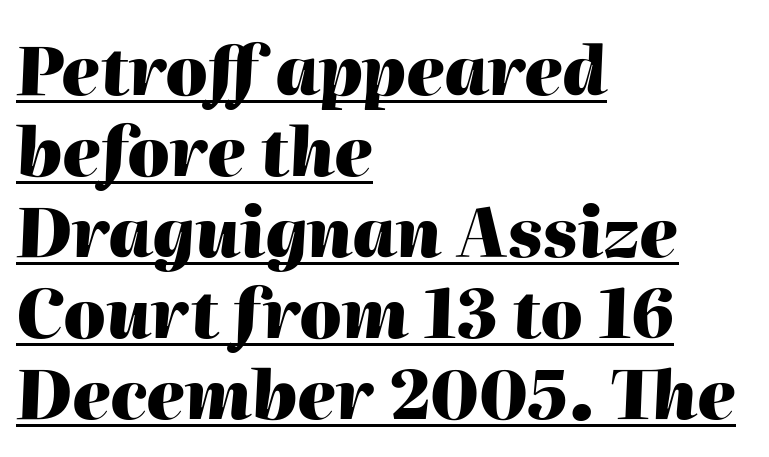
Q: Is the text bold? A: Yes.
Q: Is the text italic (slanted)? A: Yes, it leans right by about 2 degrees.
Q: Is the text underlined? A: Yes.
Q: How is the paragraph aligned? A: Left-aligned.
Q: Is the spacing between letters normal or unusually wide? A: Normal.
Q: Width (condensed, normal, or wide)? A: Normal.
Q: Stroke contrast? A: High.
Q: x-height? A: Medium.
Q: Monospaced? A: No.
